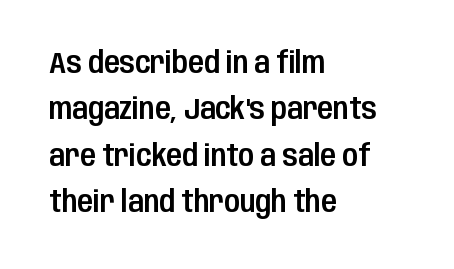
Q: Is the text italic (slanted)? A: No, it is upright.
Q: Is the typeface a serif or a sans-serif typeface? A: Sans-serif.
Q: Is the text underlined? A: No.
Q: How is the paragraph aligned? A: Left-aligned.
Q: Is the spacing between letters normal or unusually wide? A: Normal.
Q: Is the spacing between lines tight, normal or loose? A: Normal.
Q: Width (condensed, normal, or wide)? A: Condensed.
Q: Stroke contrast? A: Low.
Q: x-height? A: Large.
Q: Monospaced? A: No.
